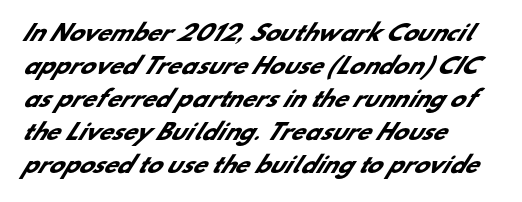
{"bold": "yes", "underline": "no", "align": "left", "line_spacing": "normal", "line_spacing_ratio": 1.5, "letter_spacing": "normal", "letter_spacing_em": 0.0, "glyph_px": 22}
